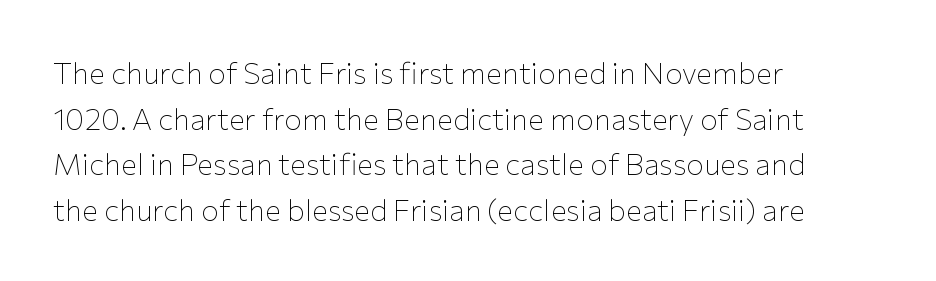
Q: Is the text bold? A: No.
Q: Is the text italic (slanted)? A: No, it is upright.
Q: Is the typeface a serif or a sans-serif typeface? A: Sans-serif.
Q: Is the text underlined? A: No.
Q: How is the paragraph aligned? A: Left-aligned.
Q: Is the spacing between letters normal or unusually wide? A: Normal.
Q: Is the spacing between lines tight, normal or loose? A: Normal.
Q: Width (condensed, normal, or wide)? A: Normal.
Q: Stroke contrast? A: Low.
Q: x-height? A: Medium.
Q: Monospaced? A: No.
